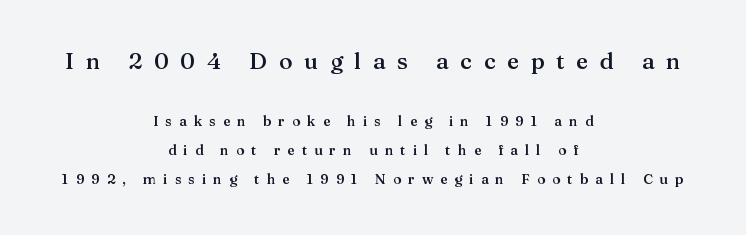
The image shows 23 px text type, upright; set centered, loose line spacing (2.08x), unusually wide letter spacing (+0.5 em), not underlined; the first (top) block is 1.64x larger.
